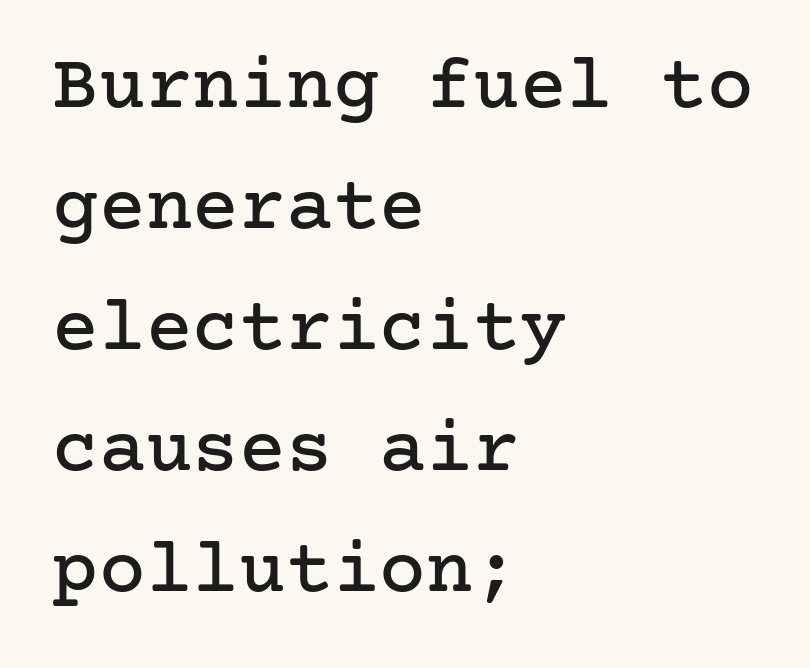
Honestly, the row spacing looks completely unremarkable. Nobody touched the tracking dial on this one. No word sits above an underline. Unlike a clean sans, this face finishes its strokes with serifs. Does the copy run flush right? No — it runs flush left.
